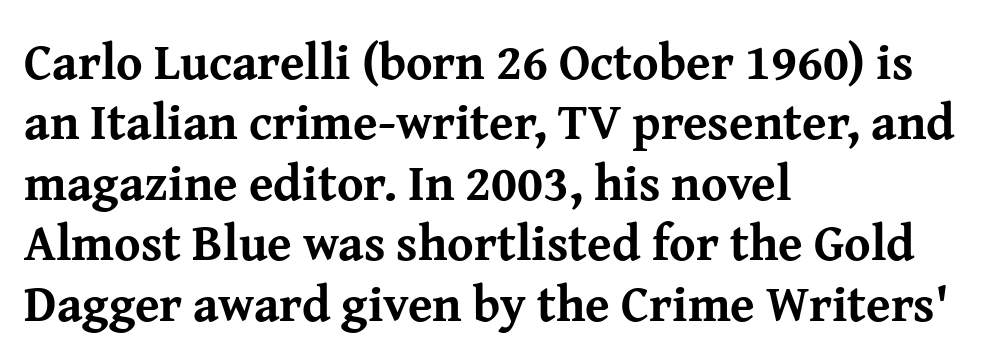
Here the glyphs are tracked normally, forming tight word shapes. Think of a printed novel: that variable character pitch is what you see here. The passage shown is typeset with a serif family. Check the space under the baseline: it is left empty. Weight: bold.
